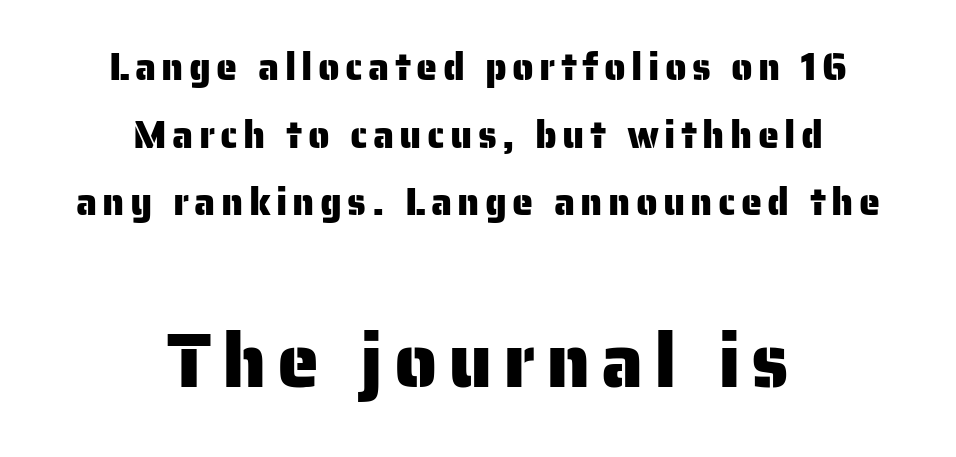
The text block is weighted toward neither margin, spreading evenly from the middle. To sum up the face: it is a sans, with no serifs. The letters stand straight up with perfectly vertical stems. Character widths vary here, with narrow letters taking less room than wide ones. Only glyphs here, with clear space below each row. Is the lower block the larger one? Yes — the lower block carries the bigger type.
